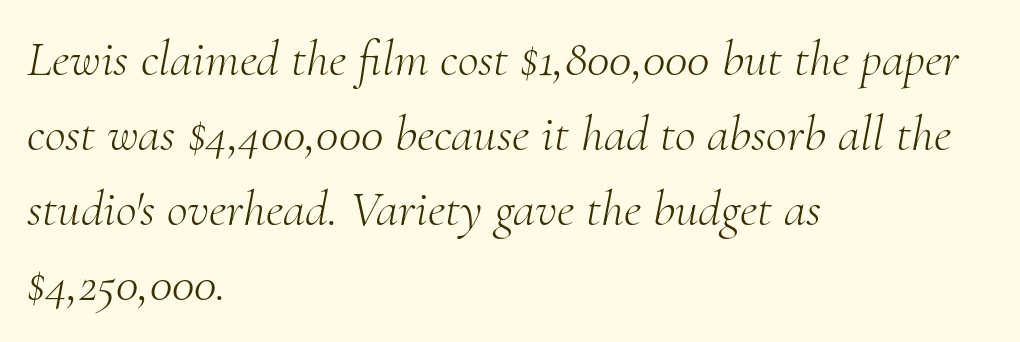
{"serif": "yes", "italic": "yes", "lean": "right", "slant_degrees": 10, "bold": "no", "weight": "light", "width": "normal", "stroke_contrast": "medium", "x_height": "small", "monospaced": "no", "underline": "no", "align": "left", "line_spacing": "normal", "line_spacing_ratio": 1.47, "letter_spacing": "normal", "letter_spacing_em": 0.0, "glyph_px": 51}
